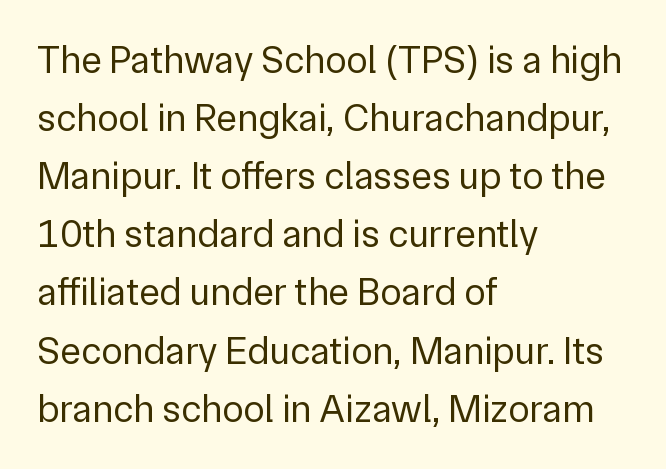
The image shows 39 px regular-weight sans-serif type, upright; set left-aligned, normal line spacing (1.49x), normal letter spacing, not underlined; low stroke contrast and a medium x-height.
